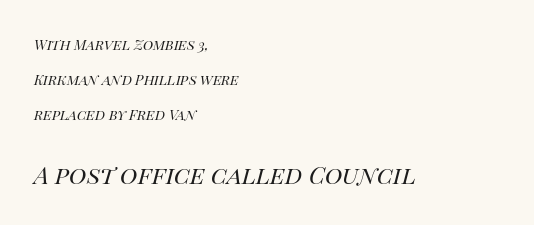
{"italic": "yes", "lean": "right", "slant_degrees": 14, "bold": "no", "underline": "no", "align": "left", "line_spacing": "loose", "line_spacing_ratio": 2.49, "letter_spacing": "normal", "letter_spacing_em": 0.0, "larger_block": "second", "size_ratio": 1.71, "glyph_px": 24}
